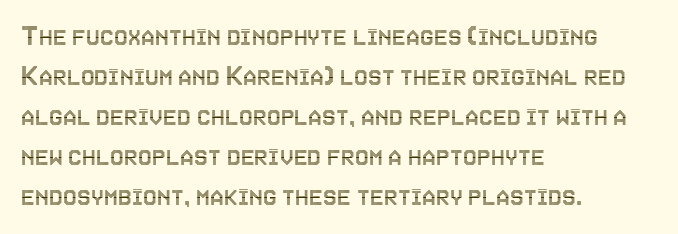
Think of a printed novel: that variable character pitch is what you see here. The space between consecutive lines is moderate. Honestly, the letter spacing is just normal — you wouldn't notice it. No word sits above an underline.
